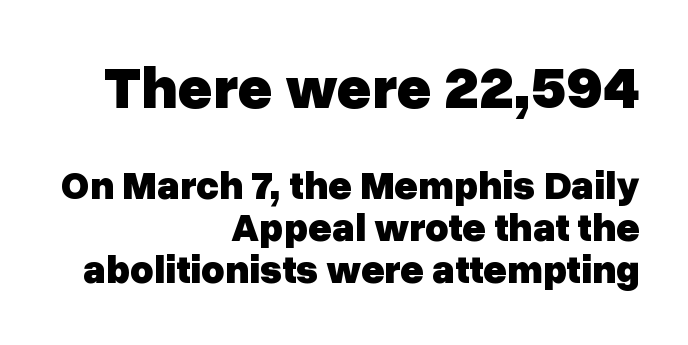
Q: Is the text bold? A: Yes.
Q: Is the text italic (slanted)? A: No, it is upright.
Q: Is the typeface a serif or a sans-serif typeface? A: Sans-serif.
Q: Is the text underlined? A: No.
Q: How is the paragraph aligned? A: Right-aligned.
Q: Is the spacing between letters normal or unusually wide? A: Normal.
Q: Is the spacing between lines tight, normal or loose? A: Tight.
Q: Which block of text is set in a larger size, the first (top) or the second (bottom)? A: The first (top) one.
Q: Width (condensed, normal, or wide)? A: Normal.
Q: Stroke contrast? A: Low.
Q: x-height? A: Medium.
Q: Monospaced? A: No.
